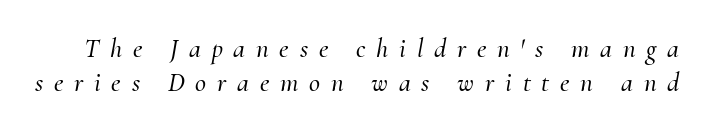
Q: Is the text italic (slanted)? A: Yes, it leans right by about 10 degrees.
Q: Is the text underlined? A: No.
Q: Is the spacing between letters normal or unusually wide? A: Unusually wide.
Q: Is the spacing between lines tight, normal or loose? A: Normal.
